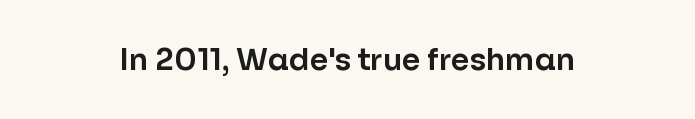
Q: Is the text italic (slanted)? A: No, it is upright.
Q: Is the typeface a serif or a sans-serif typeface? A: Sans-serif.
Q: Is the text underlined? A: No.
Q: How is the paragraph aligned? A: Centered.
Q: Is the spacing between letters normal or unusually wide? A: Normal.
Q: Width (condensed, normal, or wide)? A: Normal.
Q: Stroke contrast? A: Low.
Q: x-height? A: Medium.
Q: Monospaced? A: No.
